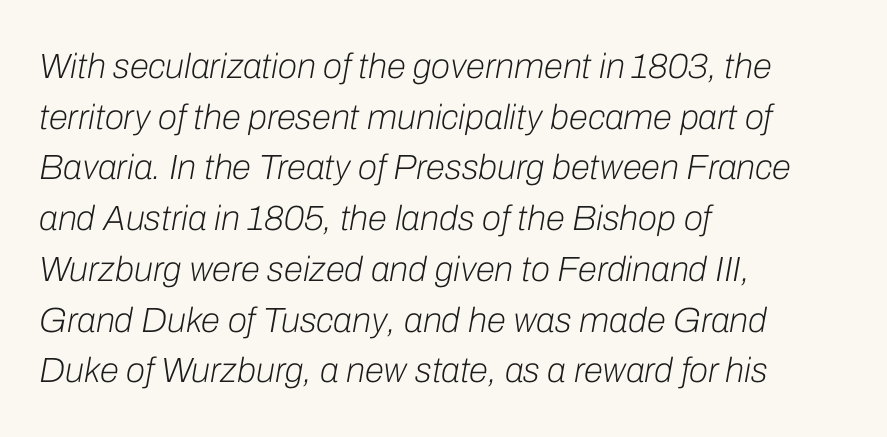
Q: Is the text bold? A: No.
Q: Is the text italic (slanted)? A: Yes, it leans right by about 10 degrees.
Q: Is the text underlined? A: No.
Q: How is the paragraph aligned? A: Left-aligned.
Q: Is the spacing between letters normal or unusually wide? A: Normal.
Q: Is the spacing between lines tight, normal or loose? A: Normal.
Q: Width (condensed, normal, or wide)? A: Normal.
Q: Stroke contrast? A: Low.
Q: x-height? A: Medium.
Q: Monospaced? A: No.
